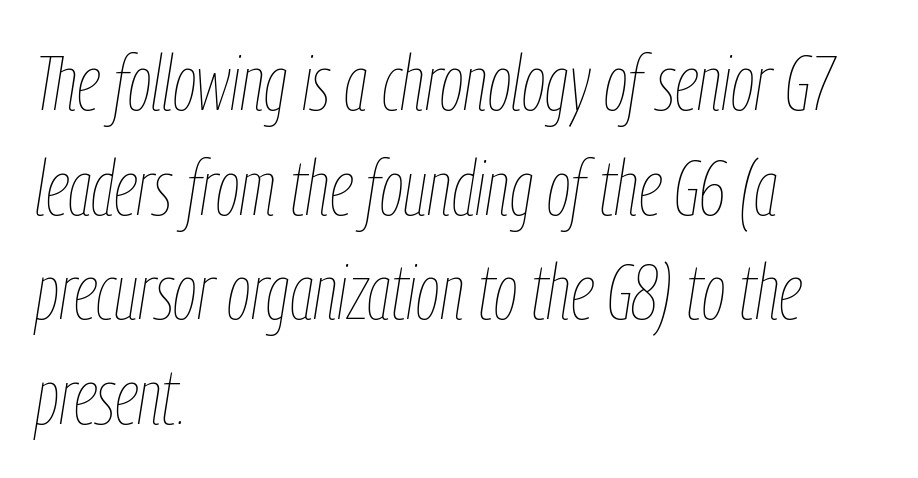
The image shows 77 px thin, condensed type, italic (leaning right); set left-aligned, normal line spacing (1.36x), normal letter spacing, not underlined; low stroke contrast and a medium x-height.
